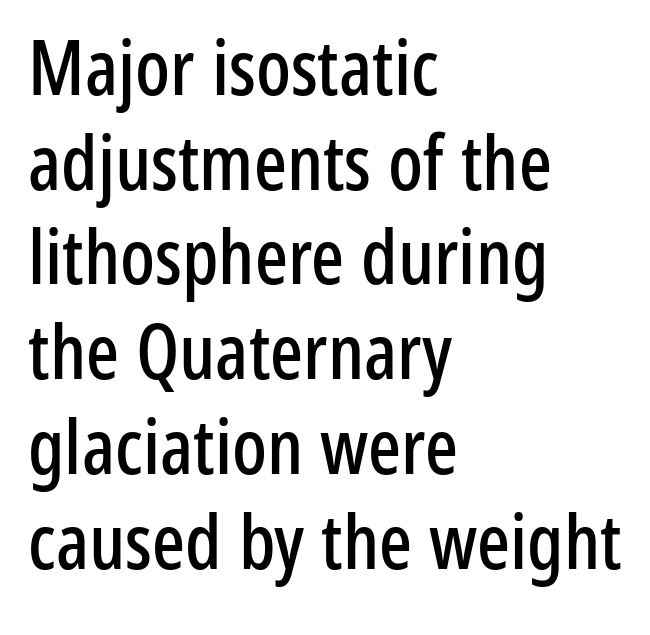
The image shows 77 px condensed sans-serif type, upright; set left-aligned, line spacing 1.23x, normal letter spacing, not underlined; low stroke contrast and a medium x-height.
